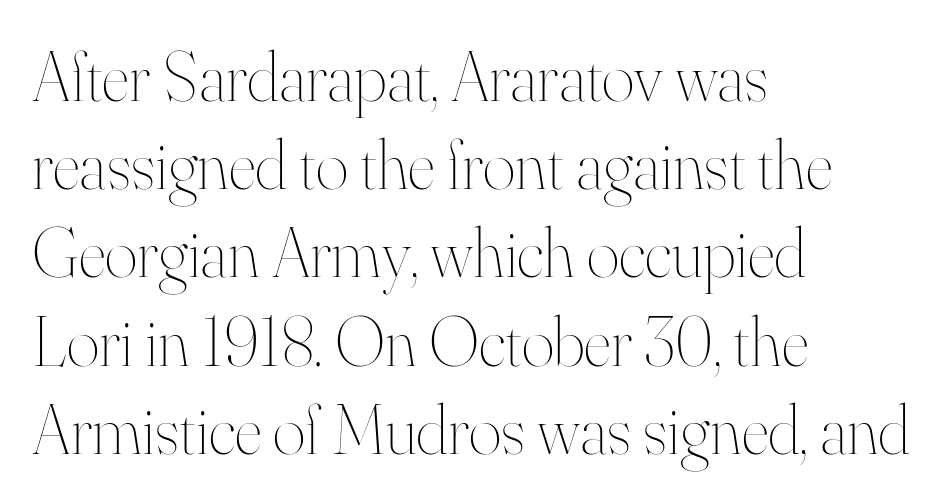
Stroke mass is kept to a normal reading level or below. Inter-character spacing is left at the font's built-in metrics. The rag falls on the right side of this text block. The face used here is proportionally spaced, like ordinary book or web type. Regarding leading, the lines here are spaced in the standard way.
